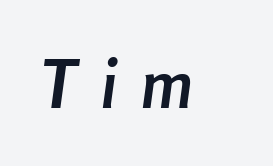
{"italic": "yes", "lean": "right", "slant_degrees": 8, "bold": "yes", "weight": "semibold", "width": "condensed", "stroke_contrast": "low", "x_height": "medium", "monospaced": "no", "underline": "no", "letter_spacing": "wide", "letter_spacing_em": 0.36, "glyph_px": 67}
